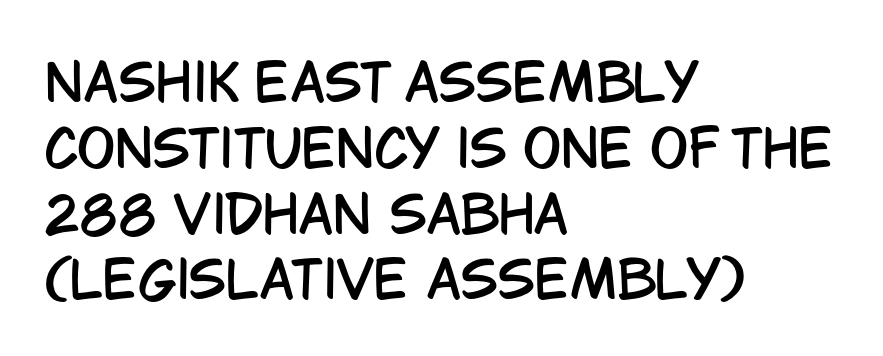
{"serif": "no", "italic": "no", "width": "condensed", "stroke_contrast": "low", "x_height": "large", "monospaced": "no", "underline": "no", "align": "left", "line_spacing": "normal", "line_spacing_ratio": 1.29, "letter_spacing": "normal", "letter_spacing_em": 0.0, "glyph_px": 51}
